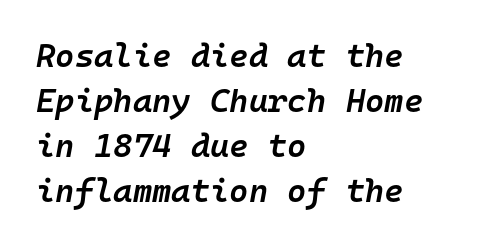
Q: Is the text bold? A: Semi-bold.
Q: Is the text italic (slanted)? A: Yes, it leans right by about 10 degrees.
Q: Is the text underlined? A: No.
Q: How is the paragraph aligned? A: Left-aligned.
Q: Is the spacing between letters normal or unusually wide? A: Normal.
Q: Is the spacing between lines tight, normal or loose? A: Normal.
Q: Width (condensed, normal, or wide)? A: Normal.
Q: Stroke contrast? A: Low.
Q: x-height? A: Medium.
Q: Monospaced? A: Yes.
